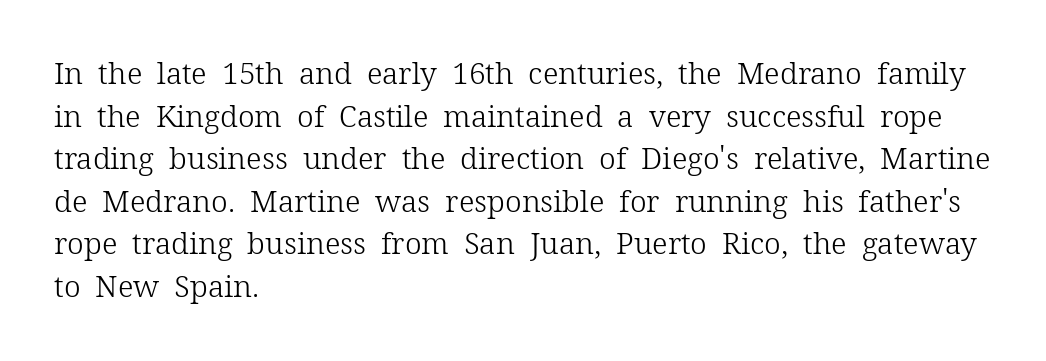
{"serif": "yes", "italic": "no", "bold": "no", "weight": "light", "width": "normal", "stroke_contrast": "low", "x_height": "medium", "monospaced": "no", "underline": "no", "align": "left", "line_spacing": "normal", "line_spacing_ratio": 1.42, "letter_spacing": "normal", "letter_spacing_em": 0.0, "glyph_px": 30}
